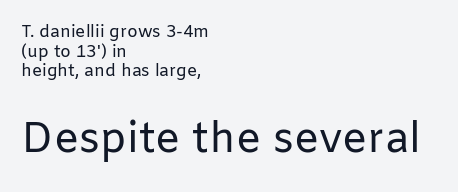
The image shows 42 px regular-weight sans-serif type, upright; set left-aligned, tight line spacing (1.15x), normal letter spacing, not underlined; the second (bottom) block is 2.47x larger; low stroke contrast and a medium x-height.
